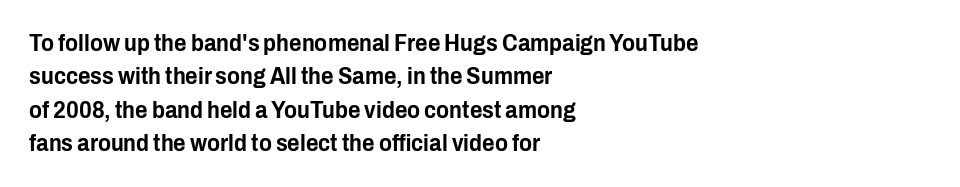
The image shows 24 px text type, upright; set left-aligned, normal line spacing (1.39x), normal letter spacing, not underlined.
